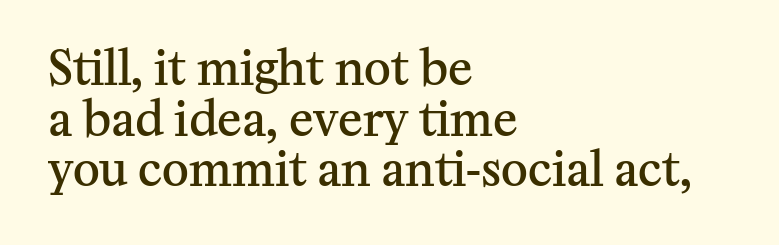
{"serif": "yes", "italic": "no", "bold": "semi", "weight": "semibold", "width": "normal", "stroke_contrast": "medium", "x_height": "medium", "monospaced": "no", "underline": "no", "align": "left", "line_spacing": "tight", "line_spacing_ratio": 1.1, "letter_spacing": "normal", "letter_spacing_em": 0.0, "glyph_px": 46}
